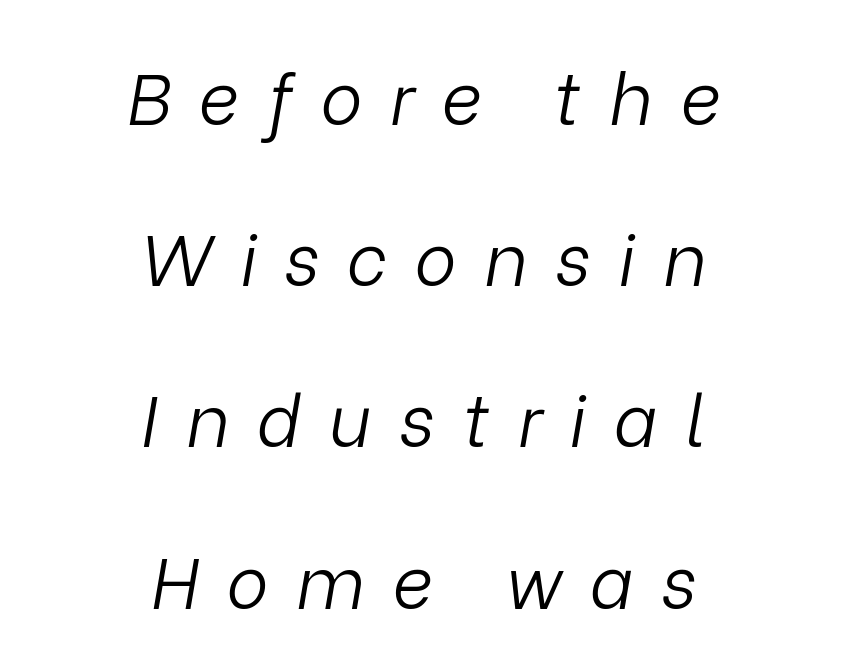
Q: Is the text bold? A: No.
Q: Is the text italic (slanted)? A: Yes, it leans right by about 9 degrees.
Q: Is the text underlined? A: No.
Q: How is the paragraph aligned? A: Centered.
Q: Is the spacing between letters normal or unusually wide? A: Unusually wide.
Q: Is the spacing between lines tight, normal or loose? A: Loose.
Q: Width (condensed, normal, or wide)? A: Normal.
Q: Stroke contrast? A: Low.
Q: x-height? A: Medium.
Q: Monospaced? A: No.
